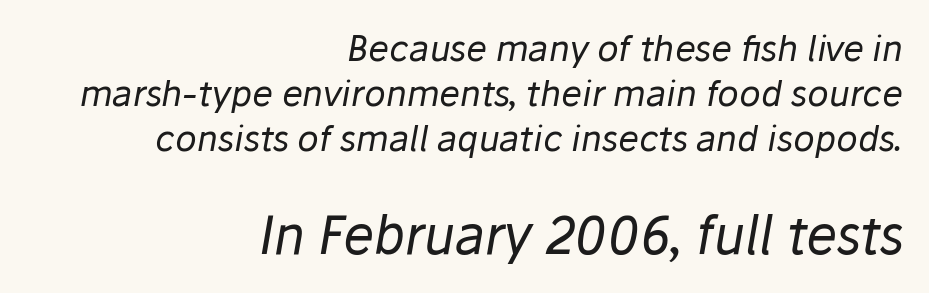
In terms of leading, this rendering sits right in the middle. No heavy texture on the line: the type isn't bold. Nobody touched the tracking dial on this one. Two sizes are in play, and the larger belongs to the second block. The paragraph shown leans on its right margin. This sample uses an oblique cut, with every glyph tilted off the vertical.
